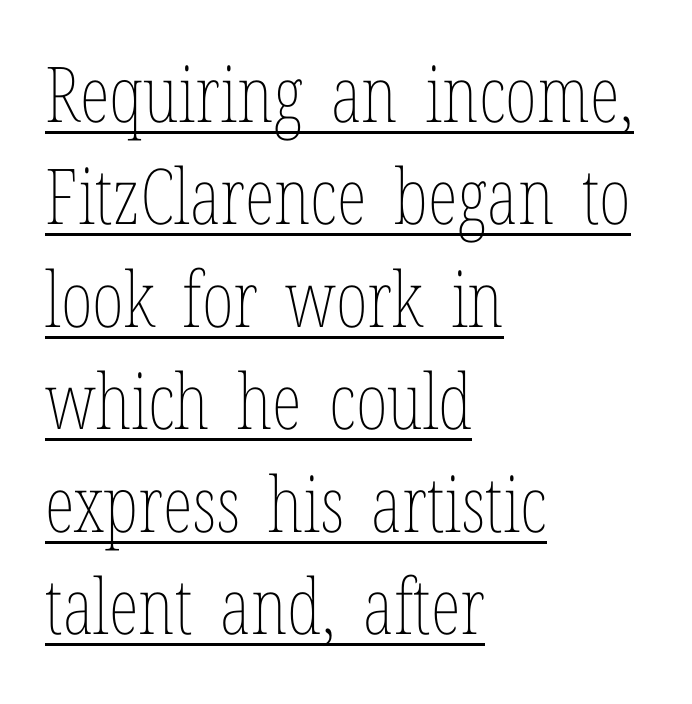
This sample has the flowing, uneven cadence of proportional lettering. Each stroke keeps to a modest, everyday thickness or less. Line starts are locked; line ends wander. Notice how the stems are strictly vertical — no italics here. Here the glyphs are tracked normally, forming tight word shapes. The sample's only ornament is a line tracing under the words.
